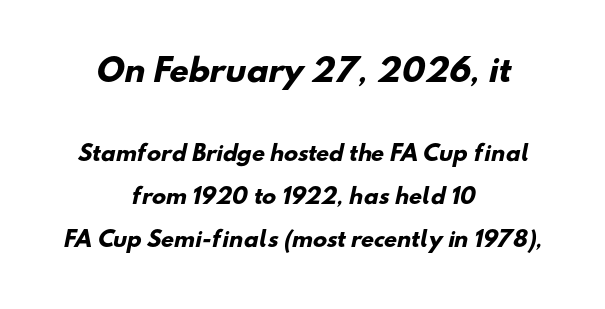
Only glyphs here, with clear space below each row. These lines are centered, leaving both edges ragged. Whoever set this chose breathing room over compactness in the vertical rhythm. Glyph-to-glyph distance matches everyday printed text. Font category for this specimen: sans-serif. Pretty heavy lettering here — definitely bold.
